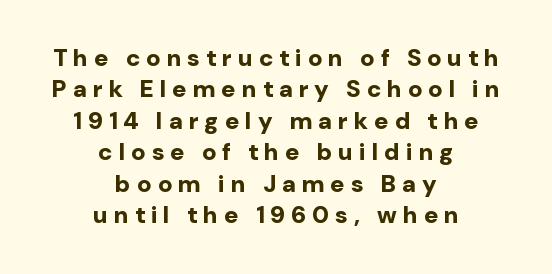
The image shows 24 px bold type, upright; set centered, normal line spacing (1.31x), unusually wide letter spacing (+0.25 em), not underlined.
